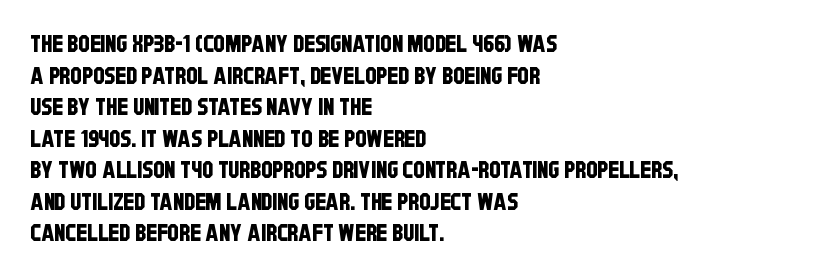
The rendering uses a moderate line-height, typical for paragraphs. A clean baseline with only descenders dipping below it. Compared with a centered layout, this one pins lines to the left instead. In terms of letterspacing, this is plain default setting.
